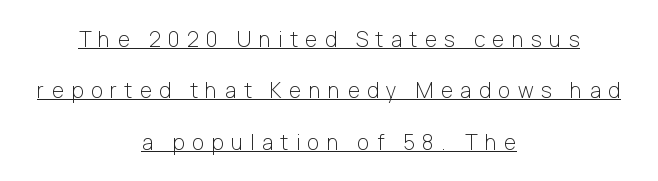
{"italic": "no", "bold": "no", "underline": "yes", "align": "center", "line_spacing": "loose", "line_spacing_ratio": 2.45, "letter_spacing": "wide", "letter_spacing_em": 0.35, "glyph_px": 21}
